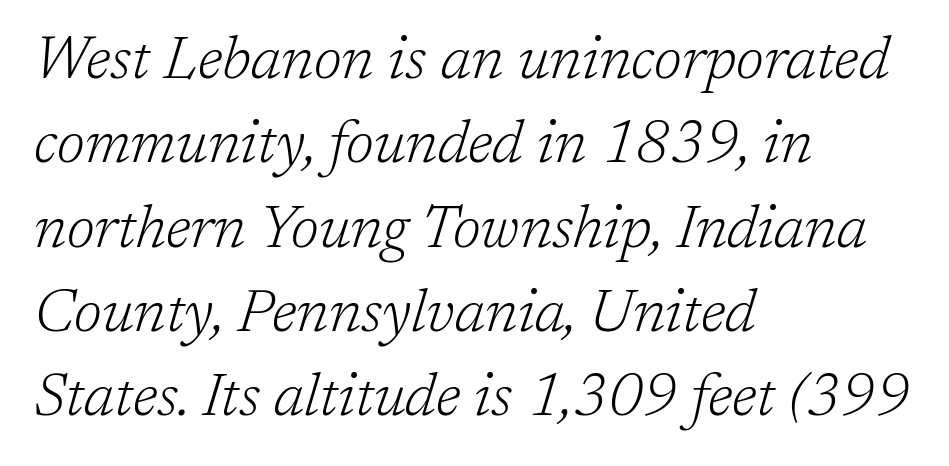
{"serif": "yes", "italic": "yes", "lean": "right", "slant_degrees": 17, "bold": "no", "weight": "light", "width": "normal", "stroke_contrast": "low", "x_height": "medium", "monospaced": "no", "underline": "no", "align": "left", "line_spacing": "normal", "line_spacing_ratio": 1.43, "letter_spacing": "normal", "letter_spacing_em": 0.0, "glyph_px": 59}
